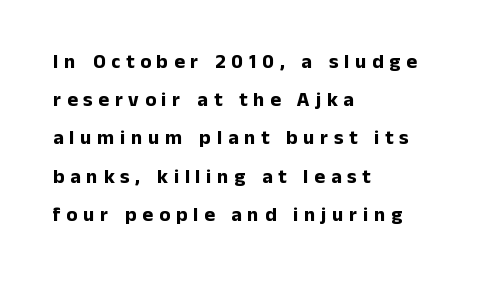
Does the weight exceed regular? Yes, all the way to bold. Summary of vertical rhythm: relaxed, with wide interline spacing. Quick note: underline off. The rendering inserts visible extra space after every character. Compared with a centered layout, this one pins lines to the left instead.
